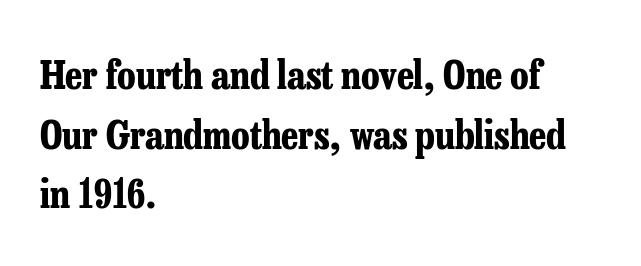
The image shows 39 px bold, condensed serif type, upright; set left-aligned, normal line spacing (1.53x), normal letter spacing, not underlined; low stroke contrast and a medium x-height.
